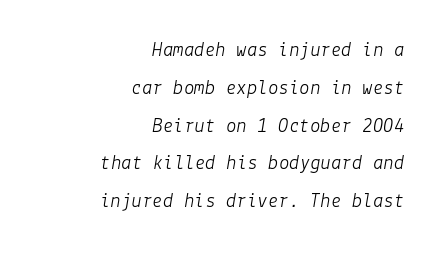
{"italic": "yes", "lean": "right", "slant_degrees": 9, "bold": "no", "underline": "no", "align": "right", "line_spacing_ratio": 1.8, "letter_spacing": "normal", "letter_spacing_em": 0.0, "glyph_px": 21}
